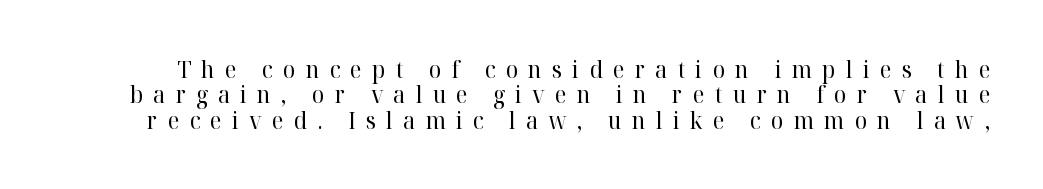
{"italic": "no", "bold": "no", "underline": "no", "line_spacing": "tight", "line_spacing_ratio": 1.1, "letter_spacing": "wide", "letter_spacing_em": 0.45, "glyph_px": 23}
